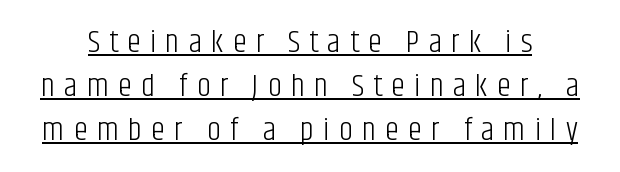
Q: Is the text bold? A: No.
Q: Is the text italic (slanted)? A: No, it is upright.
Q: Is the typeface a serif or a sans-serif typeface? A: Sans-serif.
Q: Is the text underlined? A: Yes.
Q: Is the spacing between letters normal or unusually wide? A: Unusually wide.
Q: Is the spacing between lines tight, normal or loose? A: Normal.
Q: Width (condensed, normal, or wide)? A: Condensed.
Q: Stroke contrast? A: Low.
Q: x-height? A: Large.
Q: Monospaced? A: No.
